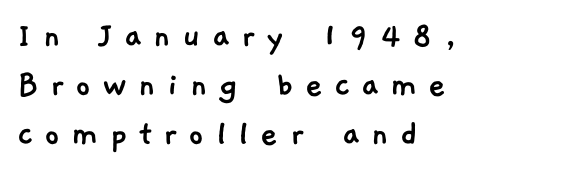
Is the letter spacing exaggerated? Yes — the characters are pushed far apart. Think of a printed novel: that variable character pitch is what you see here. The rows are spaced the way most documents space them. Layout note: lines flush left. The characters display no serif detailing; their extremities are plain.
